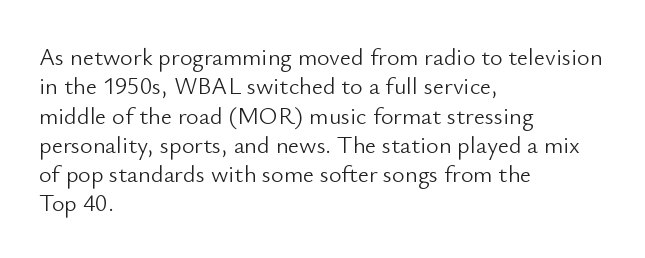
{"italic": "no", "bold": "no", "underline": "no", "align": "left", "line_spacing_ratio": 1.22, "letter_spacing": "normal", "letter_spacing_em": 0.0, "glyph_px": 24}
